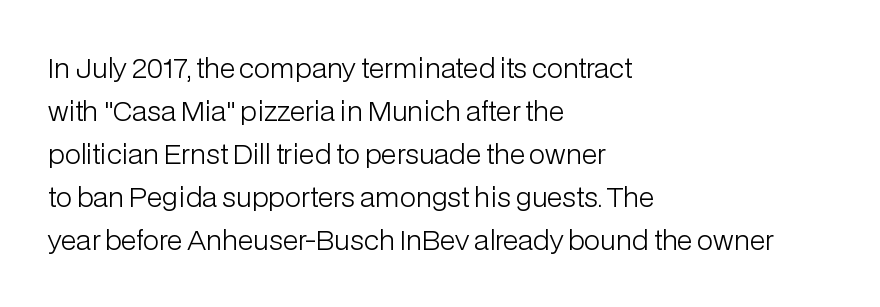
Line beginnings align vertically; line endings do not. Quick note: not italic, upright. No chunkiness to these letters — they're not bold. Default kerning and tracking; the words read as compact shapes.
